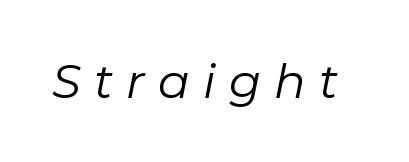
{"italic": "yes", "lean": "right", "slant_degrees": 11, "bold": "no", "weight": "regular", "width": "normal", "stroke_contrast": "low", "x_height": "medium", "monospaced": "no", "underline": "no", "letter_spacing": "wide", "letter_spacing_em": 0.28, "glyph_px": 47}
